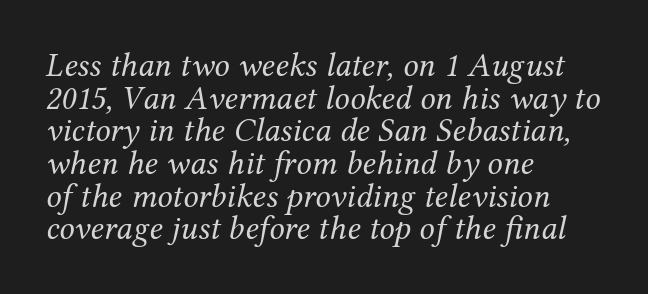
{"serif": "yes", "italic": "yes", "lean": "right", "slant_degrees": 12, "bold": "no", "weight": "regular", "width": "normal", "stroke_contrast": "medium", "x_height": "medium", "monospaced": "no", "underline": "no", "align": "left", "line_spacing": "tight", "line_spacing_ratio": 0.96, "letter_spacing": "normal", "letter_spacing_em": 0.0, "glyph_px": 34}
